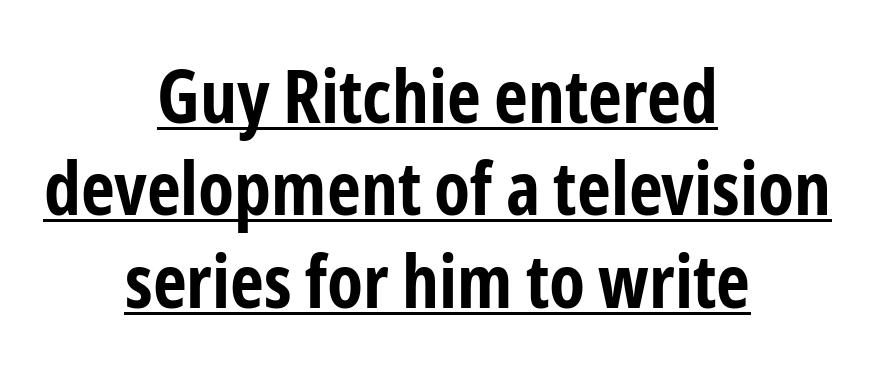
Q: Is the text bold? A: Yes.
Q: Is the text italic (slanted)? A: No, it is upright.
Q: Is the typeface a serif or a sans-serif typeface? A: Sans-serif.
Q: Is the text underlined? A: Yes.
Q: How is the paragraph aligned? A: Centered.
Q: Is the spacing between letters normal or unusually wide? A: Normal.
Q: Is the spacing between lines tight, normal or loose? A: Normal.
Q: Width (condensed, normal, or wide)? A: Condensed.
Q: Stroke contrast? A: Low.
Q: x-height? A: Medium.
Q: Monospaced? A: No.
